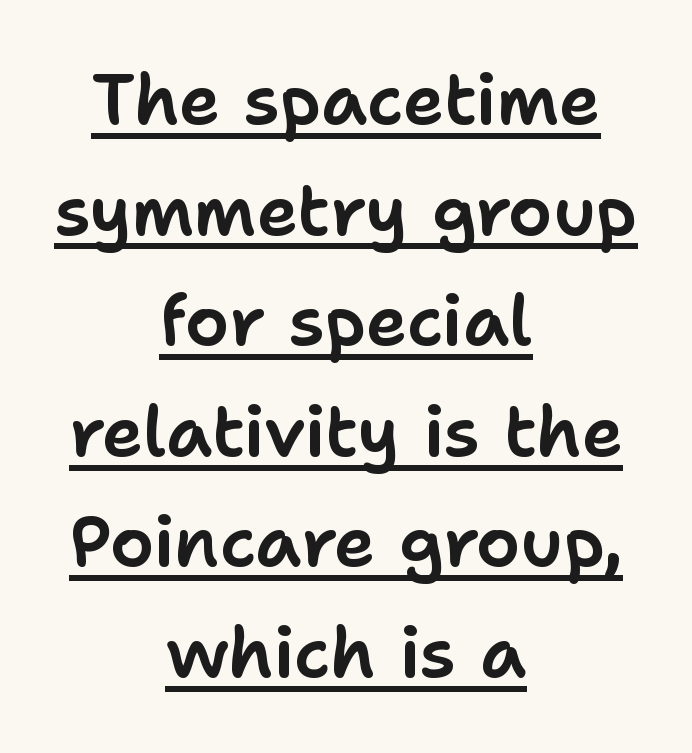
The image shows 70 px sans-serif type, upright; set centered, normal line spacing (1.58x), normal letter spacing, underlined; low stroke contrast and a medium x-height.
